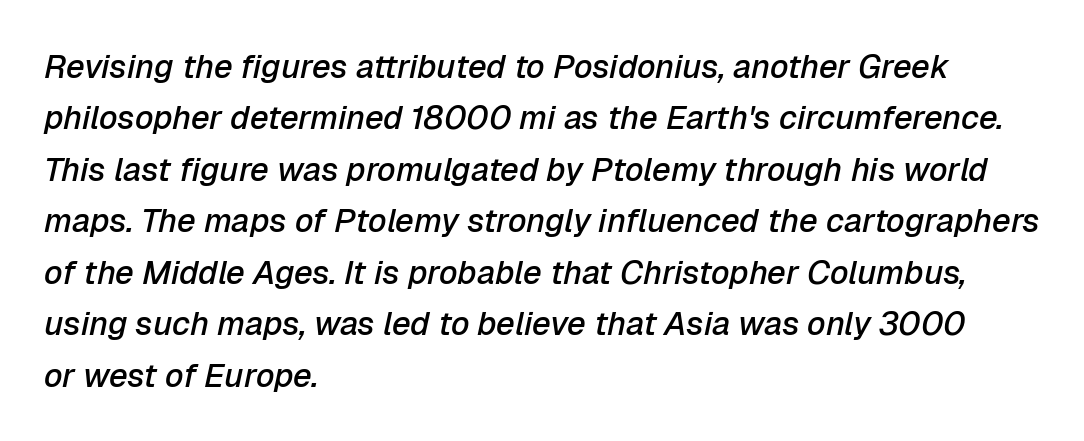
The image shows 33 px semibold type, italic (leaning right); set left-aligned, normal line spacing (1.56x), normal letter spacing, not underlined; low stroke contrast and a medium x-height.
